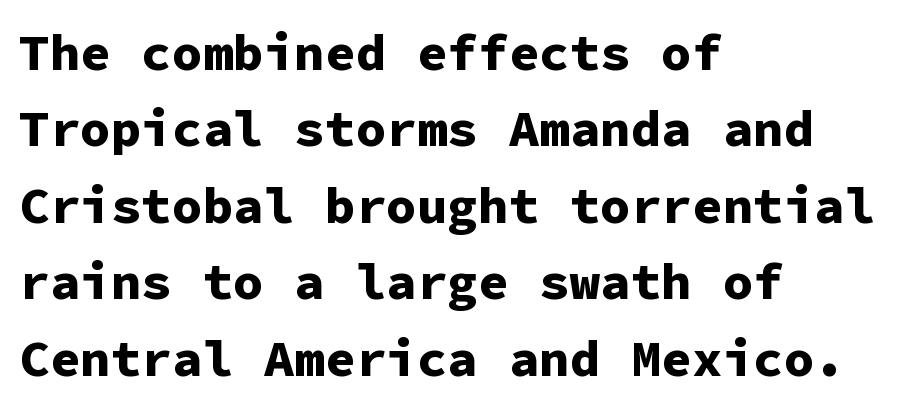
{"serif": "no", "italic": "no", "bold": "yes", "weight": "bold", "width": "normal", "stroke_contrast": "low", "x_height": "medium", "monospaced": "yes", "underline": "no", "align": "left", "line_spacing": "normal", "line_spacing_ratio": 1.5, "letter_spacing": "normal", "letter_spacing_em": 0.0, "glyph_px": 51}
